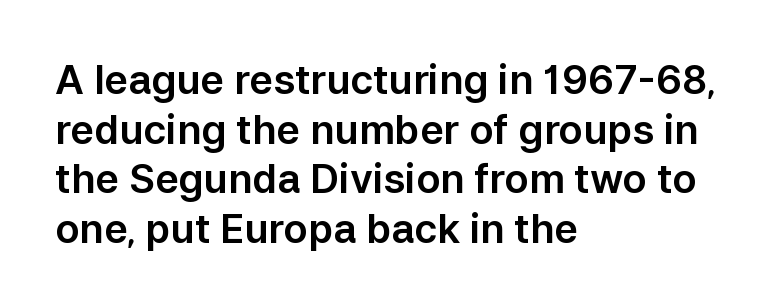
The passage shown is typed in a proportional face where columns would drift. Any mark beneath the type? The region is blank. The lines in this sample share a left origin and differ only in where they stop. Look at the bottom of the vertical strokes: they stop flat, with no serifs. Ascenders rise straight up at ninety degrees.
